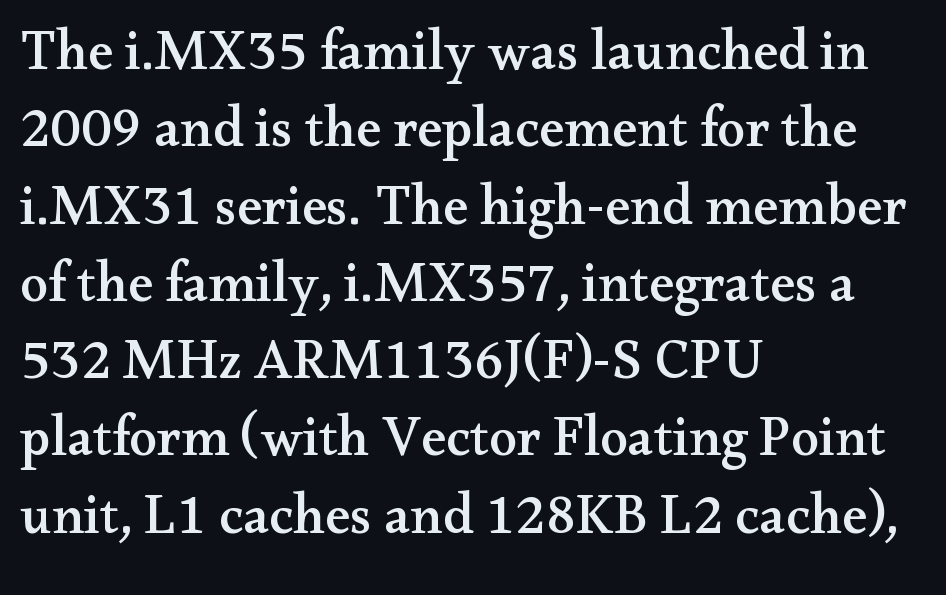
Q: Is the text italic (slanted)? A: No, it is upright.
Q: Is the typeface a serif or a sans-serif typeface? A: Serif.
Q: Is the text underlined? A: No.
Q: How is the paragraph aligned? A: Left-aligned.
Q: Is the spacing between letters normal or unusually wide? A: Normal.
Q: Is the spacing between lines tight, normal or loose? A: Normal.
Q: Width (condensed, normal, or wide)? A: Wide.
Q: Stroke contrast? A: Medium.
Q: x-height? A: Small.
Q: Monospaced? A: No.
